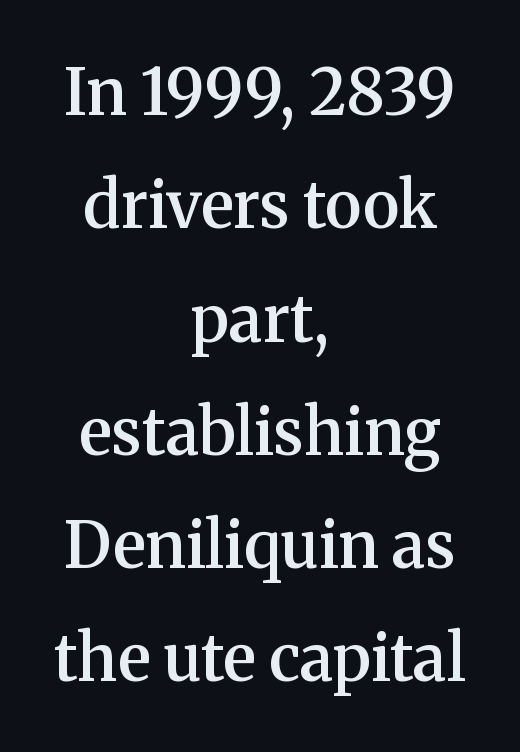
Glance below the letters and you will spot only blank space. Spacing between characters is what you'd get straight out of the box. Yep, those are serifs on the letters. The glyphs have the mass of a demibold cut, below bold. The paragraph has two soft edges and a firm central axis.
